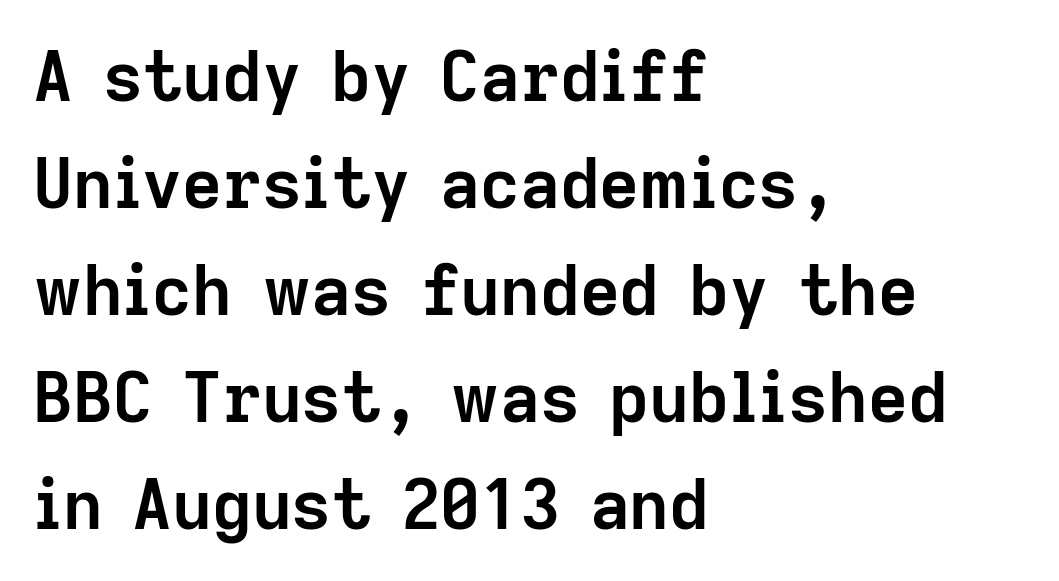
Q: Is the text bold? A: Yes.
Q: Is the text italic (slanted)? A: No, it is upright.
Q: Is the typeface a serif or a sans-serif typeface? A: Sans-serif.
Q: Is the text underlined? A: No.
Q: How is the paragraph aligned? A: Left-aligned.
Q: Is the spacing between letters normal or unusually wide? A: Normal.
Q: Is the spacing between lines tight, normal or loose? A: Normal.
Q: Width (condensed, normal, or wide)? A: Normal.
Q: Stroke contrast? A: Low.
Q: x-height? A: Medium.
Q: Monospaced? A: No.
